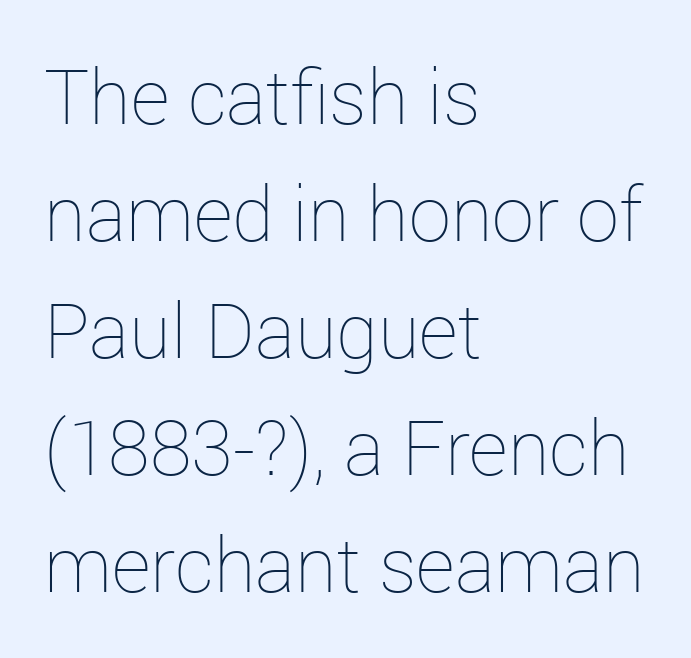
{"italic": "no", "bold": "no", "weight": "thin", "width": "normal", "stroke_contrast": "low", "x_height": "medium", "monospaced": "no", "underline": "no", "align": "left", "line_spacing": "normal", "line_spacing_ratio": 1.54, "letter_spacing": "normal", "letter_spacing_em": 0.0, "glyph_px": 76}
